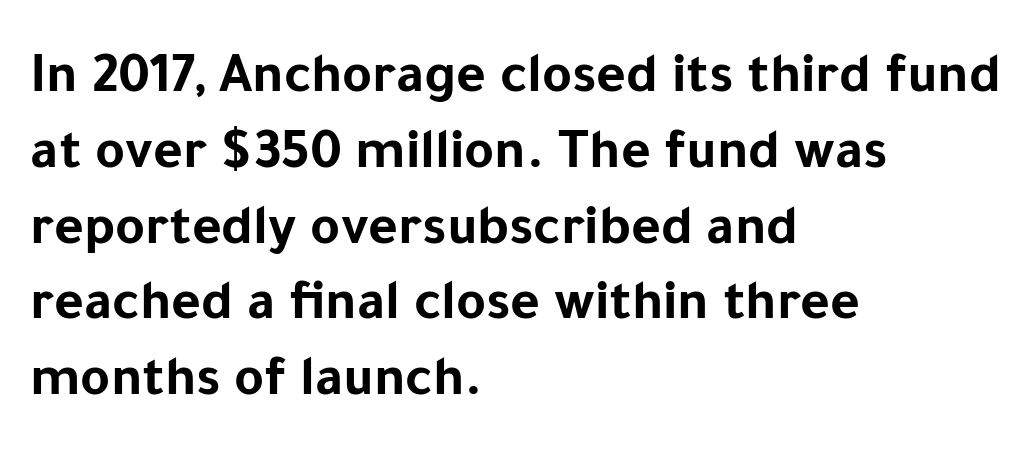
{"serif": "no", "italic": "no", "bold": "yes", "weight": "bold", "width": "normal", "stroke_contrast": "low", "x_height": "medium", "monospaced": "no", "underline": "no", "align": "left", "line_spacing": "normal", "line_spacing_ratio": 1.33, "letter_spacing": "normal", "letter_spacing_em": 0.0, "glyph_px": 57}
